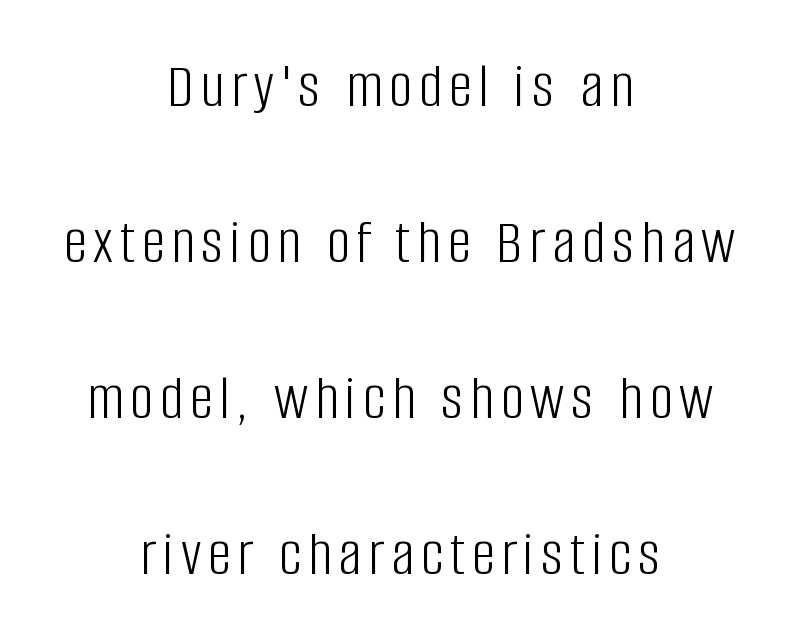
Q: Is the text bold? A: No.
Q: Is the text italic (slanted)? A: No, it is upright.
Q: Is the typeface a serif or a sans-serif typeface? A: Sans-serif.
Q: Is the text underlined? A: No.
Q: How is the paragraph aligned? A: Centered.
Q: Is the spacing between lines tight, normal or loose? A: Loose.
Q: Width (condensed, normal, or wide)? A: Condensed.
Q: Stroke contrast? A: Low.
Q: x-height? A: Large.
Q: Monospaced? A: No.
